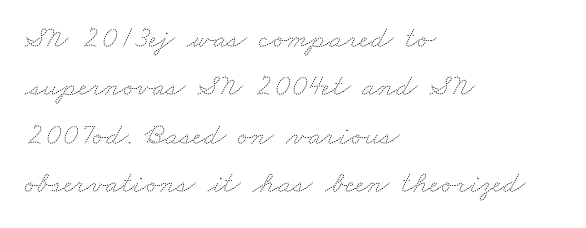
The image shows 31 px thin, wide type; set left-aligned, normal line spacing (1.56x), normal letter spacing, not underlined; medium stroke contrast and a small x-height.
